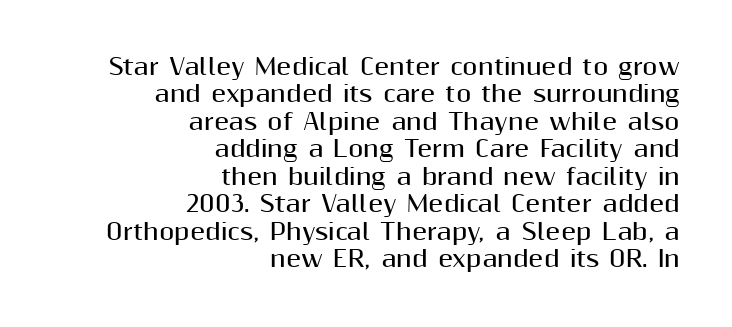
The image shows 22 px bold type, upright; set right-aligned, normal line spacing (1.25x), normal letter spacing, not underlined.
